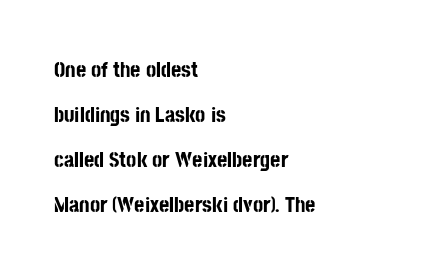
The image shows 22 px bold type, upright; set left-aligned, loose line spacing (2.04x), normal letter spacing, not underlined.
